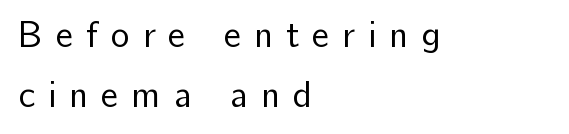
{"serif": "no", "italic": "no", "bold": "no", "weight": "regular", "width": "normal", "stroke_contrast": "low", "x_height": "medium", "monospaced": "no", "underline": "no", "align": "left", "line_spacing": "normal", "line_spacing_ratio": 1.67, "letter_spacing": "wide", "letter_spacing_em": 0.36, "glyph_px": 36}
